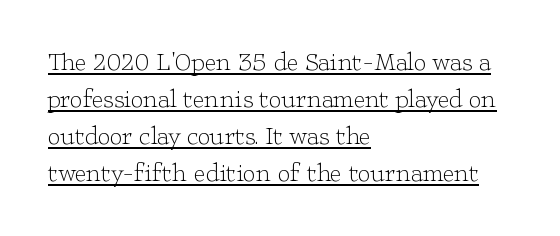
The image shows 25 px text type, upright; set left-aligned, normal line spacing (1.48x), normal letter spacing, underlined.
